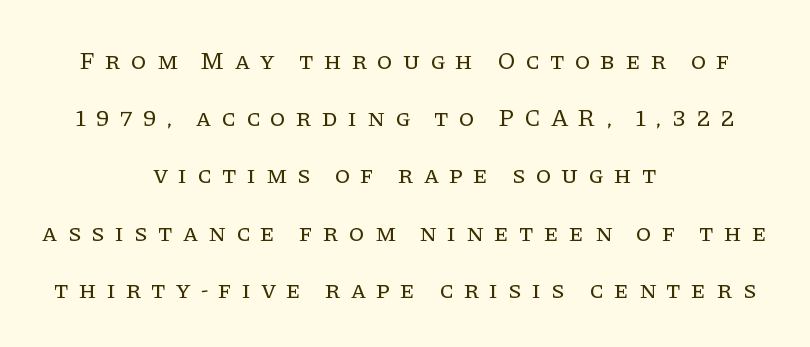
The strip under each line holds only bare page. Characters follow at a spacing far wider than the type designer built in. Centered paragraph, ragged on both sides. Baseline-to-baseline distance is far greater than the letter height. On a weight scale, this lands at 450 or below.
